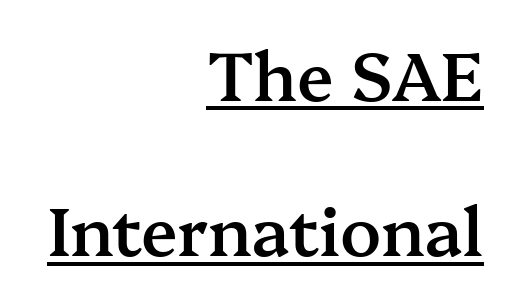
{"serif": "yes", "italic": "no", "bold": "semi", "weight": "semibold", "width": "normal", "stroke_contrast": "medium", "x_height": "medium", "monospaced": "no", "underline": "yes", "align": "right", "line_spacing": "loose", "line_spacing_ratio": 2.32, "letter_spacing": "normal", "letter_spacing_em": 0.0, "glyph_px": 67}
